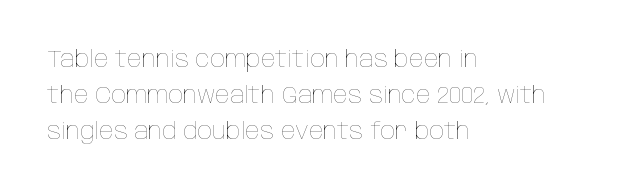
The image shows 24 px text type, upright; set left-aligned, normal line spacing (1.5x), normal letter spacing, not underlined.
